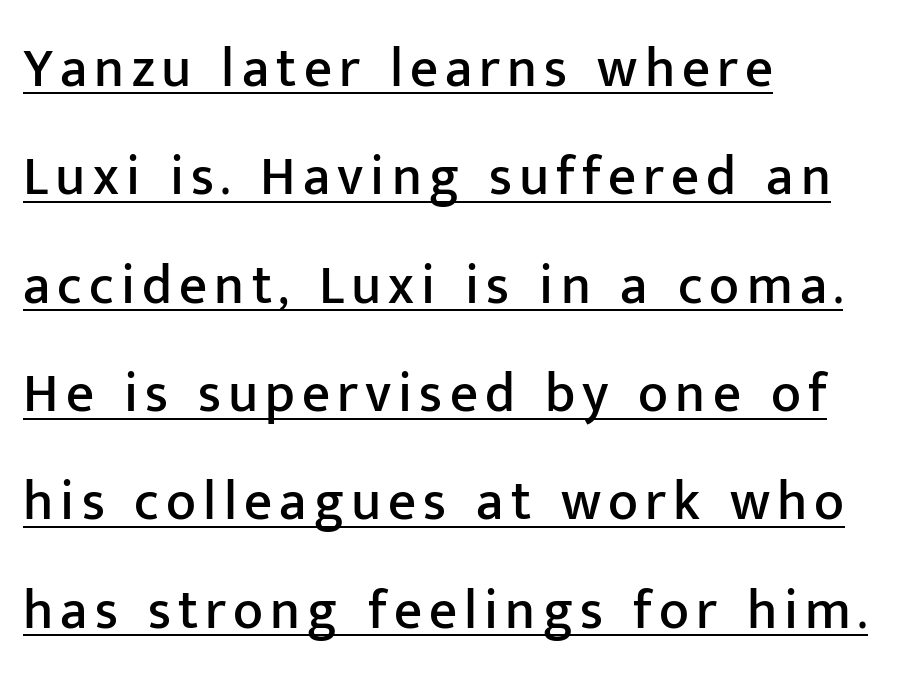
What kind of face is this? One without serifs — a sans. Each letter keeps its own natural width here, so spacing adapts to shape. Reading down the block, your eye returns to a fixed left position each line. In terms of posture, this sample is upright. The space between consecutive lines is lavish. This is underlined copy, the kind a proofreader might mark for attention.
